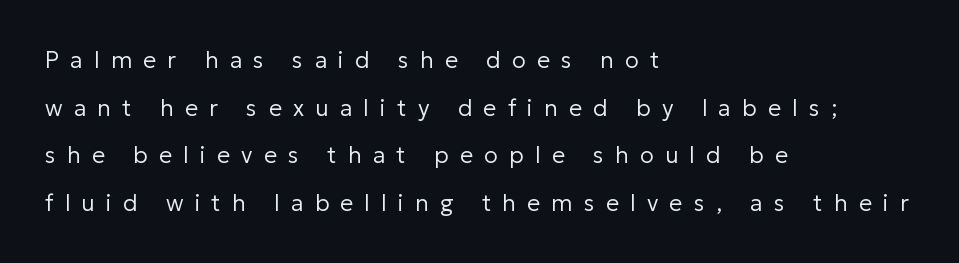
Q: Is the text bold? A: No.
Q: Is the text italic (slanted)? A: No, it is upright.
Q: Is the text underlined? A: No.
Q: How is the paragraph aligned? A: Left-aligned.
Q: Is the spacing between letters normal or unusually wide? A: Unusually wide.
Q: Is the spacing between lines tight, normal or loose? A: Loose.
